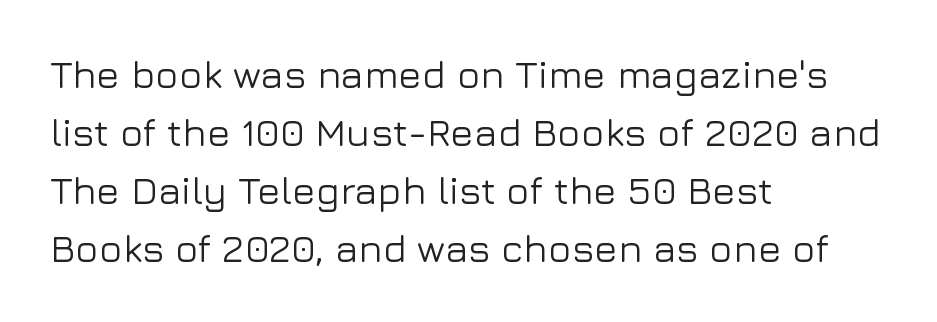
The strip under each line holds only bare page. Horizontally, the lines are justified to the leading edge only. What kind of face is this? One without serifs — a sans. The rows are spaced the way most documents space them. The type sits square on the baseline with zero lean. Letter spacing: default.
